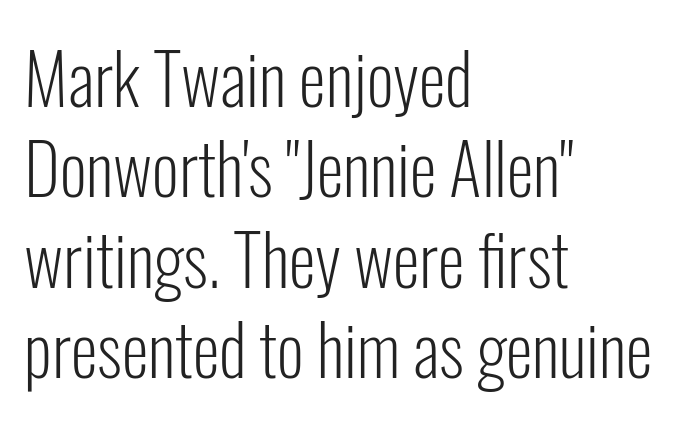
The image shows 69 px light, condensed sans-serif type, upright; set left-aligned, normal line spacing (1.31x), normal letter spacing, not underlined; low stroke contrast and a medium x-height.
